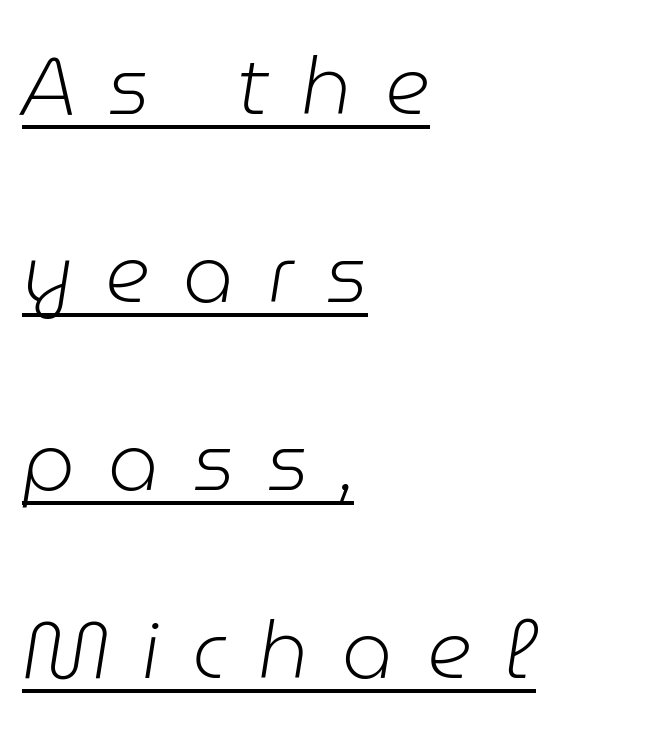
{"italic": "yes", "lean": "right", "slant_degrees": 9, "bold": "no", "weight": "light", "width": "normal", "stroke_contrast": "low", "x_height": "medium", "monospaced": "no", "underline": "yes", "align": "left", "line_spacing": "loose", "line_spacing_ratio": 2.35, "letter_spacing": "wide", "letter_spacing_em": 0.41, "glyph_px": 80}
